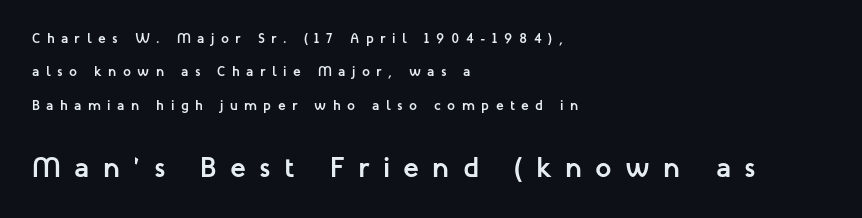
The image shows 29 px semibold sans-serif type, upright; set left-aligned, loose line spacing (2.38x), unusually wide letter spacing (+0.46 em), not underlined; the second (bottom) block is 2.07x larger; low stroke contrast and a medium x-height.
